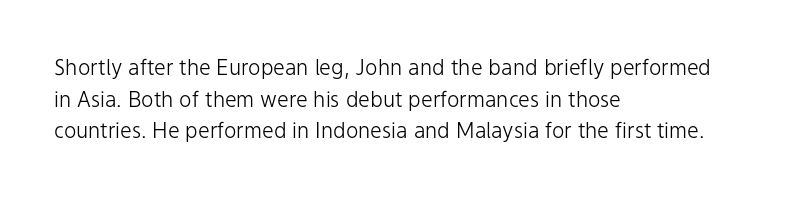
Style check: upright. Leftover space on each line is placed entirely after the last word. The rows are spaced the way most documents space them. The font is comparable to plain body text, perhaps lighter. Honestly, there is no underline to notice here at all. Nobody touched the tracking dial on this one.
